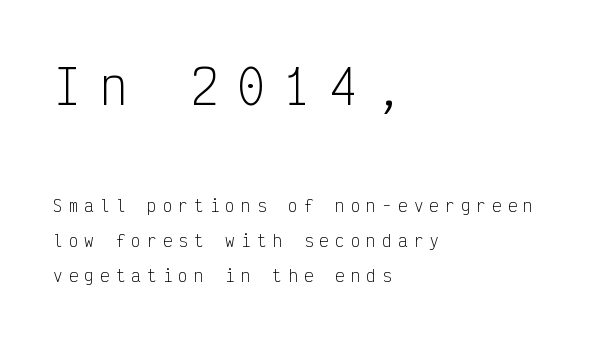
Larger block? The one above; the one below is distinctly smaller. Think standard paragraph weight, or any step lighter than that. Line beginnings align vertically; line endings do not. Is there any slant? The stems are plumb. To sum up the face: it is a sans, with no serifs.
